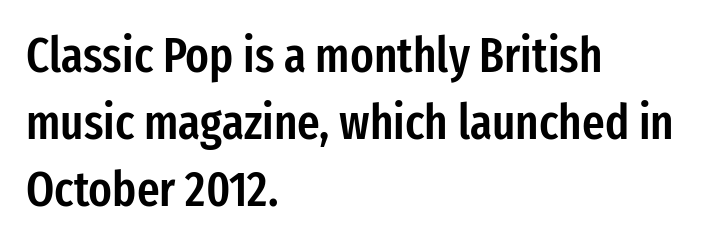
{"serif": "no", "italic": "no", "bold": "semi", "weight": "semibold", "width": "condensed", "stroke_contrast": "low", "x_height": "medium", "monospaced": "no", "underline": "no", "align": "left", "line_spacing": "normal", "line_spacing_ratio": 1.37, "letter_spacing": "normal", "letter_spacing_em": 0.0, "glyph_px": 49}
